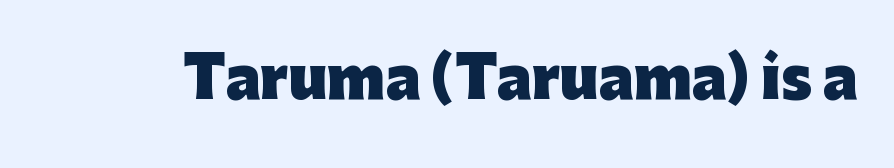
{"serif": "no", "italic": "no", "bold": "yes", "weight": "heavy", "width": "normal", "stroke_contrast": "low", "x_height": "medium", "monospaced": "no", "underline": "no", "letter_spacing": "normal", "letter_spacing_em": 0.0, "glyph_px": 56}
